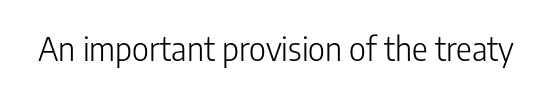
This is roman type, the default non-slanted kind. The zone under the glyphs is completely vacant. This sample has the flowing, uneven cadence of proportional lettering. The designer went with a sans here, leaving each stem footless. Each stroke keeps to a modest, everyday thickness or less.
